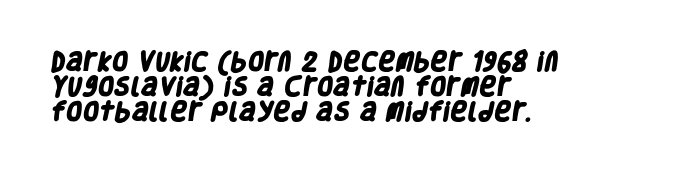
Q: Is the text bold? A: Yes.
Q: Is the text underlined? A: No.
Q: How is the paragraph aligned? A: Left-aligned.
Q: Is the spacing between letters normal or unusually wide? A: Normal.
